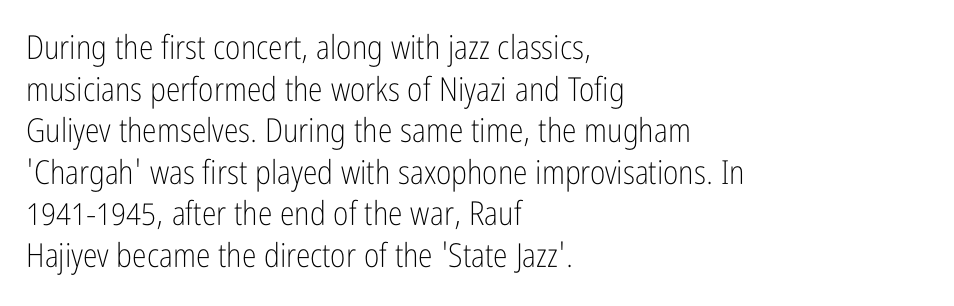
The line texture is even and compact thanks to regular tracking. Heft: none added — not bold. Varying glyph widths throughout — classic text-font behaviour. Letterform terminals end flat and unadorned throughout the passage. Casual observation: everything's shoved over to the left. These lines sit exactly where default settings would place them.
